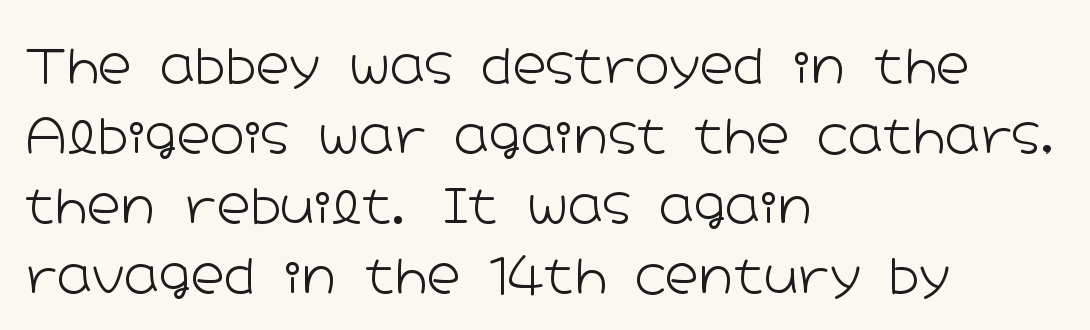
The area under the type is left untouched. Observe the ordinary spacing: letters are neighbours, not strangers. The face used here is proportionally spaced, like ordinary book or web type. Interline gaps are of average width in this sample.
